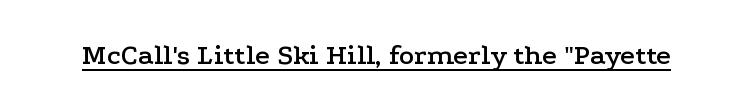
{"serif": "yes", "italic": "no", "width": "wide", "stroke_contrast": "low", "x_height": "medium", "monospaced": "no", "underline": "yes", "letter_spacing": "normal", "letter_spacing_em": 0.0, "glyph_px": 29}
